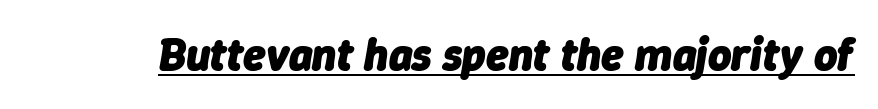
The image shows 45 px heavy type, italic (leaning right); set normal letter spacing, underlined; low stroke contrast and a medium x-height.
